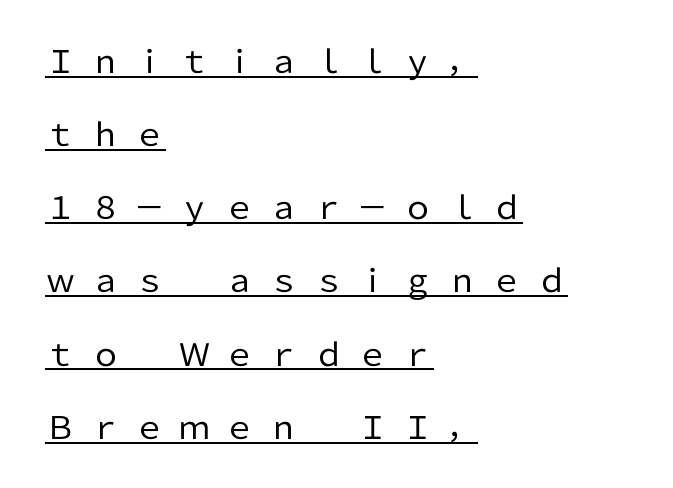
Q: Is the text bold? A: No.
Q: Is the text italic (slanted)? A: No, it is upright.
Q: Is the typeface a serif or a sans-serif typeface? A: Sans-serif.
Q: Is the text underlined? A: Yes.
Q: How is the paragraph aligned? A: Left-aligned.
Q: Is the spacing between letters normal or unusually wide? A: Unusually wide.
Q: Is the spacing between lines tight, normal or loose? A: Loose.
Q: Width (condensed, normal, or wide)? A: Normal.
Q: Stroke contrast? A: Low.
Q: x-height? A: Medium.
Q: Monospaced? A: No.
